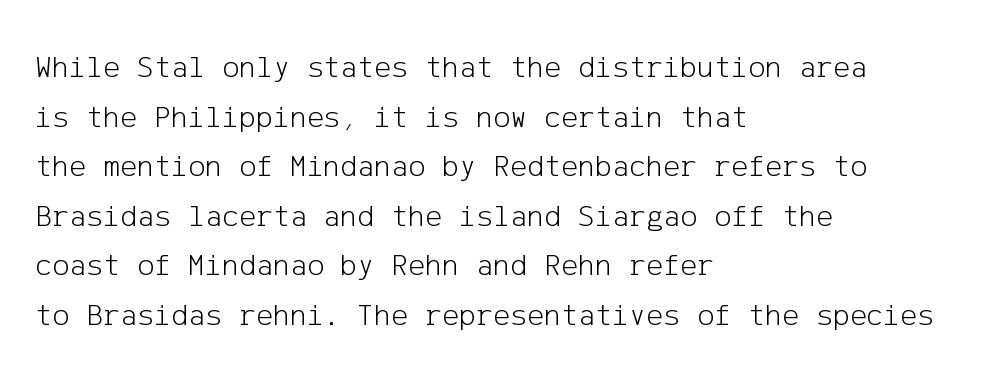
The image shows 32 px light sans-serif type, upright; set left-aligned, normal line spacing (1.55x), normal letter spacing, not underlined; low stroke contrast and a medium x-height.
